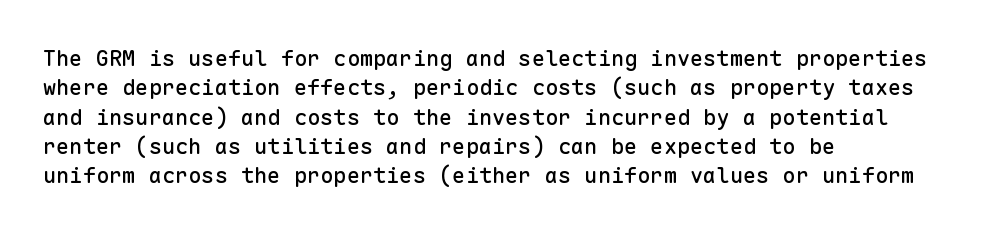
Q: Is the text italic (slanted)? A: No, it is upright.
Q: Is the text underlined? A: No.
Q: How is the paragraph aligned? A: Left-aligned.
Q: Is the spacing between letters normal or unusually wide? A: Normal.
Q: Is the spacing between lines tight, normal or loose? A: Normal.
